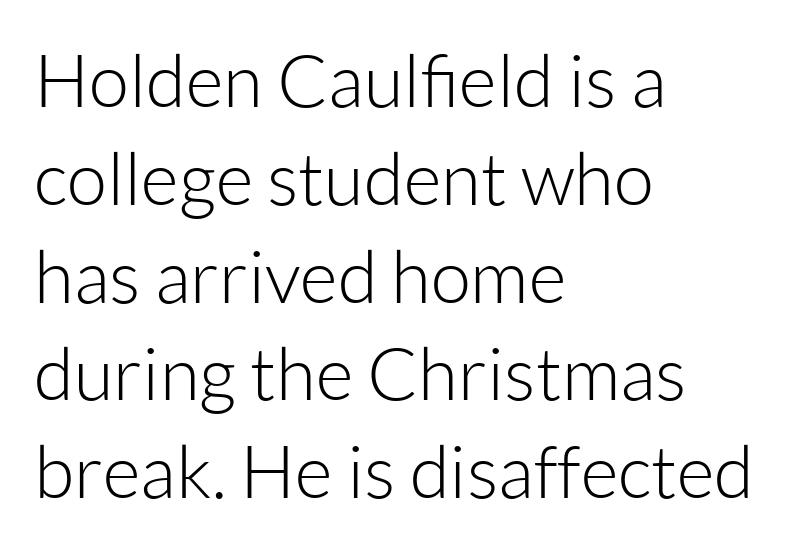
Every row of glyphs begins at an identical x-position on the left. In terms of letterspacing, this is plain default setting. Type without underlining. Evenly set lines give the paragraph a standard silhouette.
